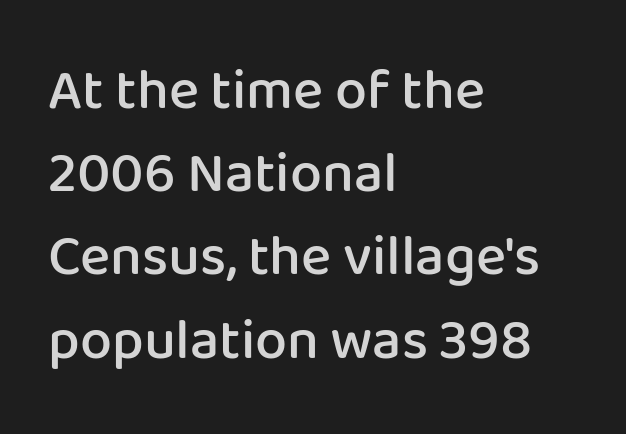
Posture: straight, roman, zero tilt. One-word summary of the alignment: left. Clear beneath every line of the passage. Is this a fixed-width face? No — the glyphs have proportional, varying widths. Caption: standard tracking, unaltered.
